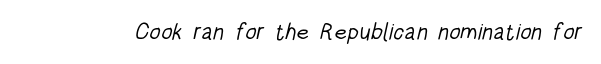
Q: Is the text bold? A: No.
Q: Is the text underlined? A: No.
Q: Is the spacing between letters normal or unusually wide? A: Normal.
